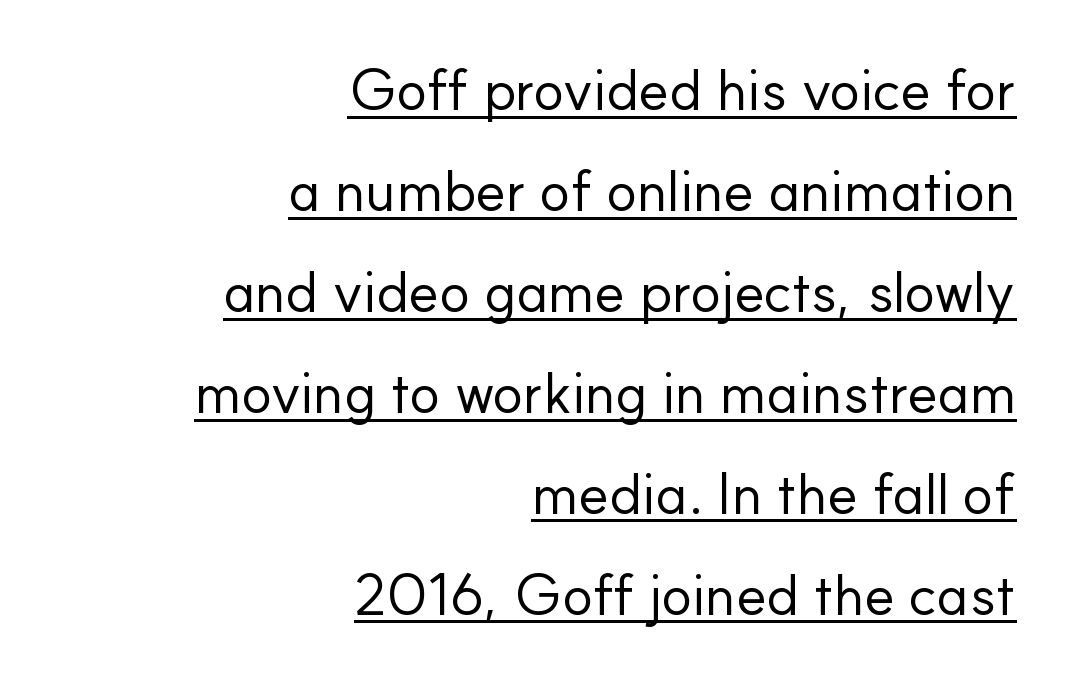
The image shows 58 px regular-weight sans-serif type, upright; set right-aligned, line spacing 1.74x, normal letter spacing, underlined; low stroke contrast and a small x-height.
